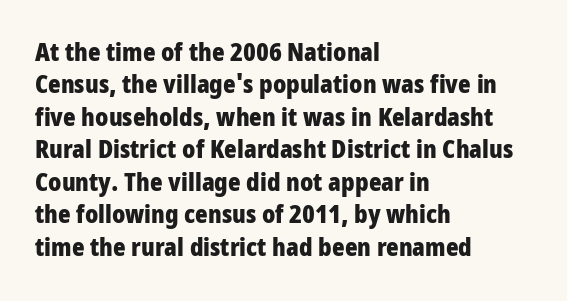
Interline gaps are of average width in this sample. Words float on clear page, feet unadorned. Weight check: bold — yes, fully. These lines were composed using upright roman letters.
